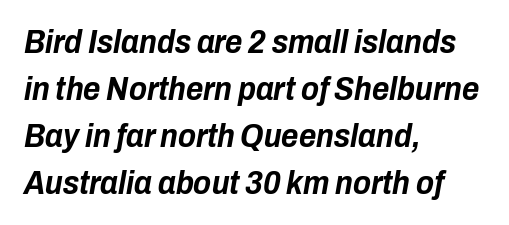
Q: Is the text bold? A: Yes.
Q: Is the text italic (slanted)? A: Yes, it leans right by about 10 degrees.
Q: Is the text underlined? A: No.
Q: How is the paragraph aligned? A: Left-aligned.
Q: Is the spacing between letters normal or unusually wide? A: Normal.
Q: Is the spacing between lines tight, normal or loose? A: Normal.
Q: Width (condensed, normal, or wide)? A: Condensed.
Q: Stroke contrast? A: Low.
Q: x-height? A: Medium.
Q: Monospaced? A: No.
